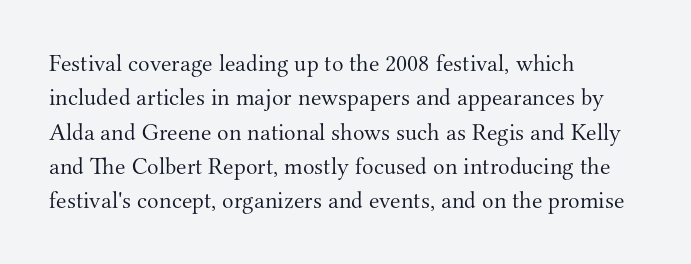
Vertical stems look standard width or narrower in stroke. Default kerning and tracking; the words read as compact shapes. These lines are set flush left with a ragged right edge. The baseline area is clear.
